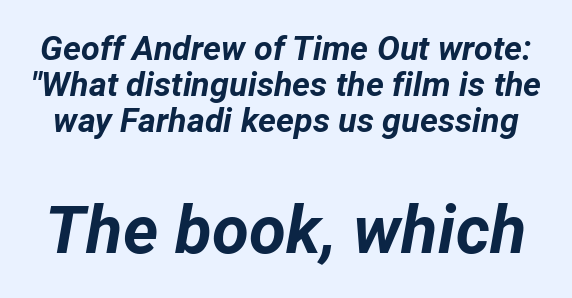
The image shows 67 px bold type, italic (leaning right); set tight line spacing (1.06x), normal letter spacing, not underlined; the second (bottom) block is 1.97x larger; low stroke contrast and a medium x-height.
